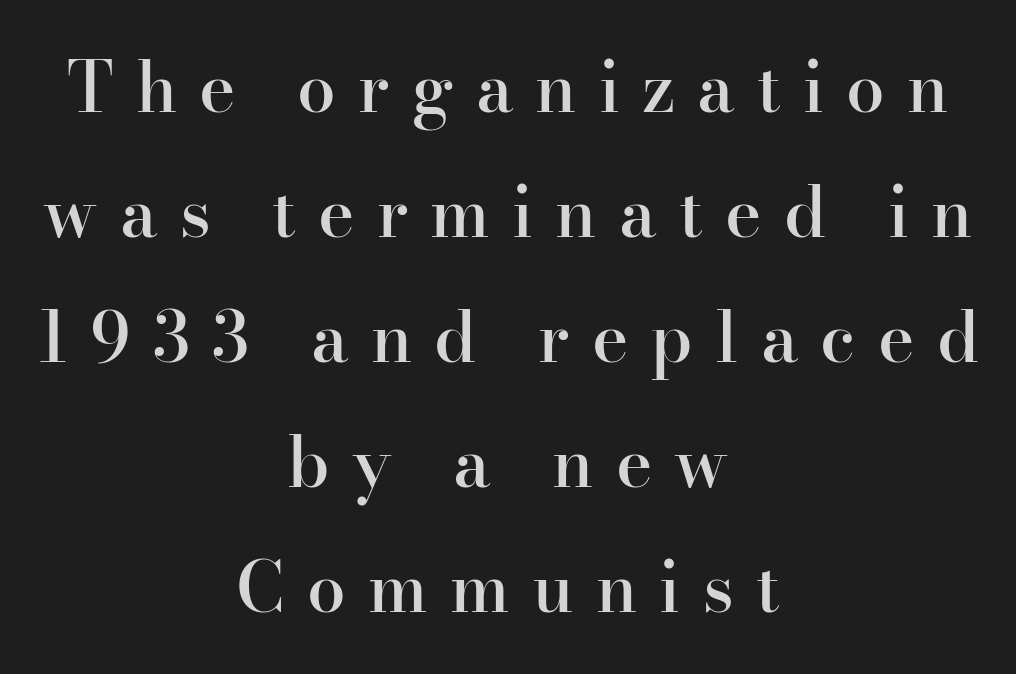
Q: Is the text bold? A: Semi-bold.
Q: Is the text italic (slanted)? A: No, it is upright.
Q: Is the typeface a serif or a sans-serif typeface? A: Serif.
Q: Is the text underlined? A: No.
Q: How is the paragraph aligned? A: Centered.
Q: Is the spacing between letters normal or unusually wide? A: Unusually wide.
Q: Width (condensed, normal, or wide)? A: Normal.
Q: Stroke contrast? A: High.
Q: x-height? A: Small.
Q: Monospaced? A: No.
